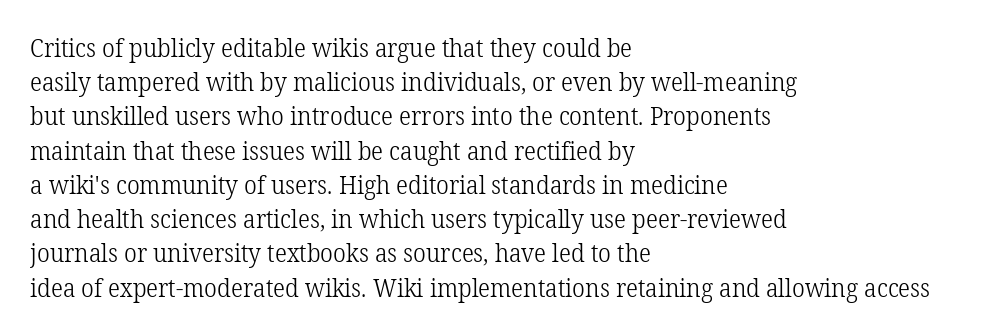
{"italic": "no", "bold": "no", "underline": "no", "align": "left", "line_spacing": "normal", "line_spacing_ratio": 1.37, "letter_spacing": "normal", "letter_spacing_em": 0.0, "glyph_px": 25}
